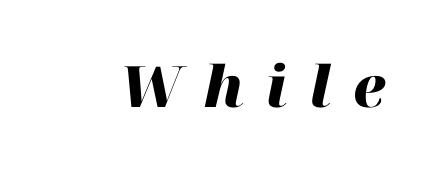
Honestly, the letter spacing is so wide it's the main thing you notice. The passage shown is emphatically bold. The glyphs look as if they've been sheared to an angle. Do the characters align in a grid? No, the font is proportional.
